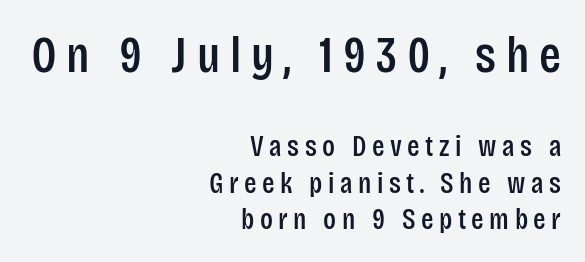
Q: Is the text italic (slanted)? A: No, it is upright.
Q: Is the typeface a serif or a sans-serif typeface? A: Sans-serif.
Q: Is the text underlined? A: No.
Q: How is the paragraph aligned? A: Right-aligned.
Q: Is the spacing between lines tight, normal or loose? A: Normal.
Q: Which block of text is set in a larger size, the first (top) or the second (bottom)? A: The first (top) one.
Q: Width (condensed, normal, or wide)? A: Condensed.
Q: Stroke contrast? A: Low.
Q: x-height? A: Large.
Q: Monospaced? A: No.
